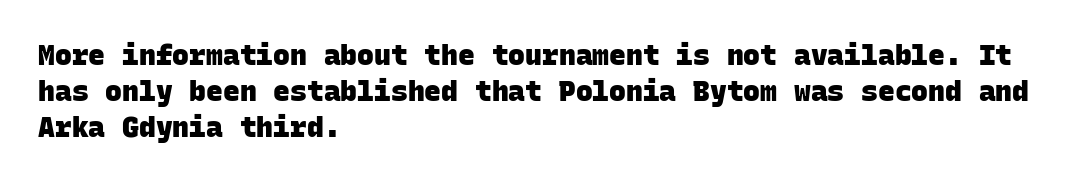
Q: Is the text bold? A: Yes.
Q: Is the typeface a serif or a sans-serif typeface? A: Sans-serif.
Q: Is the text underlined? A: No.
Q: How is the paragraph aligned? A: Left-aligned.
Q: Is the spacing between letters normal or unusually wide? A: Normal.
Q: Is the spacing between lines tight, normal or loose? A: Normal.
Q: Width (condensed, normal, or wide)? A: Normal.
Q: Stroke contrast? A: Low.
Q: x-height? A: Large.
Q: Monospaced? A: Yes.
